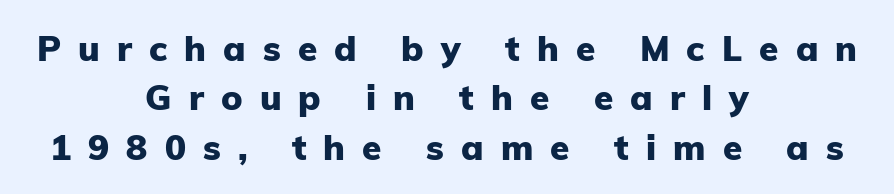
Q: Is the text bold? A: Yes.
Q: Is the text italic (slanted)? A: No, it is upright.
Q: Is the typeface a serif or a sans-serif typeface? A: Sans-serif.
Q: Is the text underlined? A: No.
Q: How is the paragraph aligned? A: Centered.
Q: Is the spacing between letters normal or unusually wide? A: Unusually wide.
Q: Is the spacing between lines tight, normal or loose? A: Normal.
Q: Width (condensed, normal, or wide)? A: Normal.
Q: Stroke contrast? A: Low.
Q: x-height? A: Medium.
Q: Monospaced? A: No.
